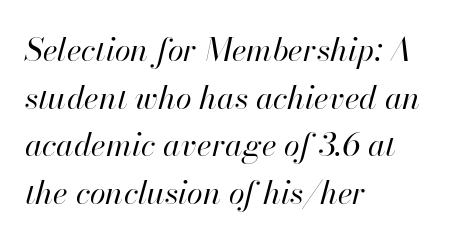
The image shows 32 px regular-weight type, italic (leaning right); set left-aligned, normal line spacing (1.49x), normal letter spacing, not underlined; high stroke contrast and a small x-height.
